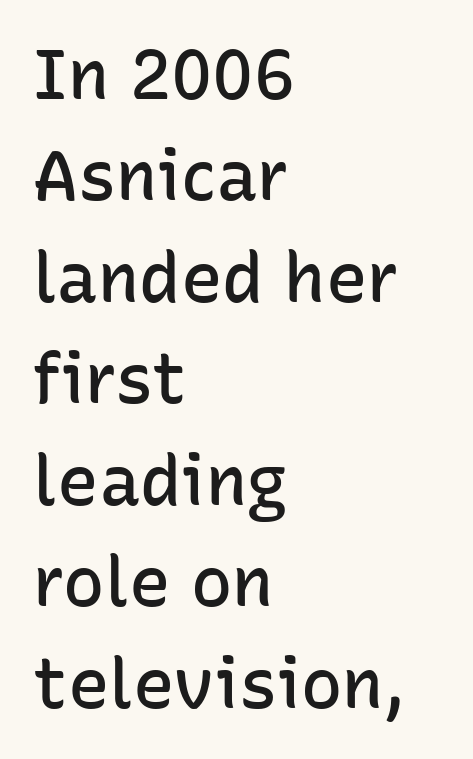
The lines sit at an ordinary, default distance from one another. Observe the ordinary spacing: letters are neighbours, not strangers. The letters advance in unequal steps, a hallmark of proportional type. In terms of posture, this sample is upright. Are there feet on the stems? There aren't — it's a sans.
